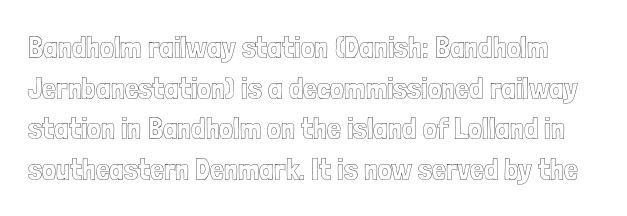
Tracking here is standard; glyphs follow each other at the usual distance. You can tell it's not italic because the verticals are truly vertical. The rendering uses natural spacing where letterforms have individual widths. Leading: standard. Descender tails drop into unmarked territory.
